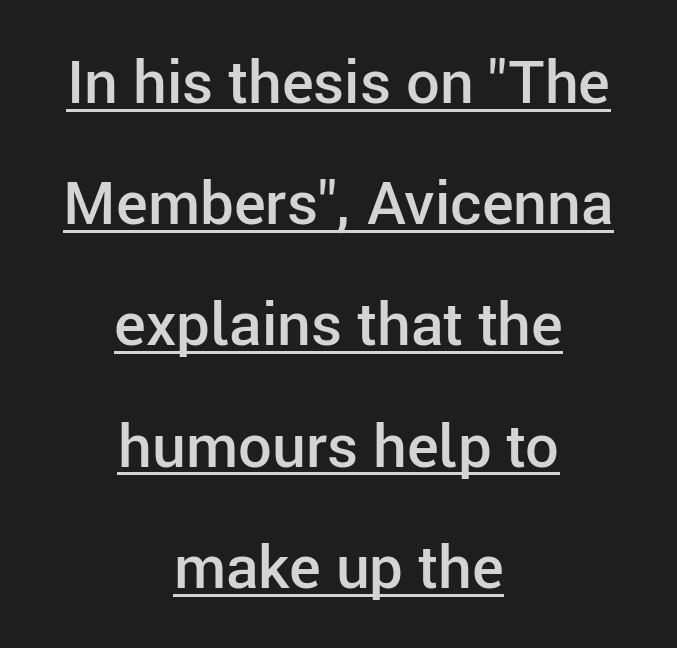
{"serif": "no", "italic": "no", "bold": "semi", "weight": "semibold", "width": "normal", "stroke_contrast": "low", "x_height": "medium", "monospaced": "no", "underline": "yes", "align": "center", "line_spacing": "loose", "line_spacing_ratio": 2.02, "letter_spacing": "normal", "letter_spacing_em": 0.0, "glyph_px": 60}
